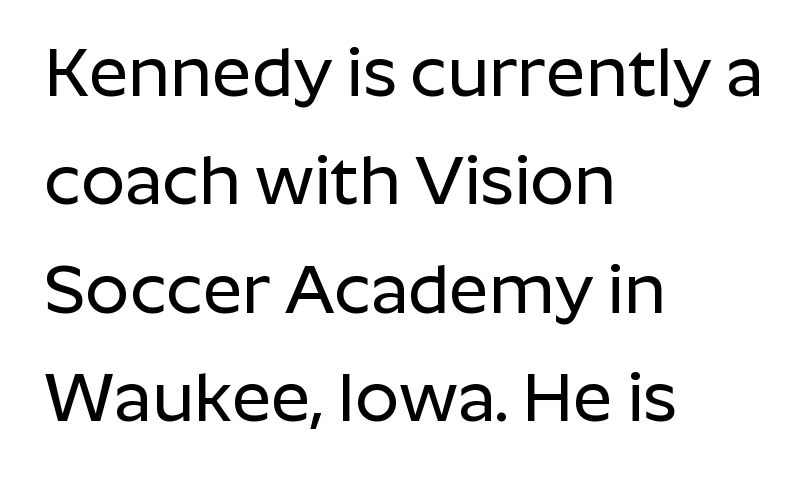
The image shows 69 px sans-serif type, upright; set left-aligned, normal line spacing (1.57x), normal letter spacing, not underlined; low stroke contrast and a medium x-height.
